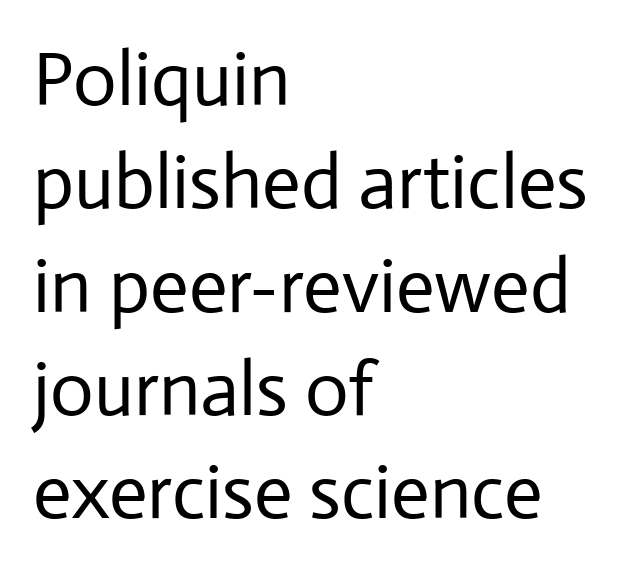
{"serif": "no", "italic": "no", "bold": "no", "weight": "regular", "width": "normal", "stroke_contrast": "low", "x_height": "medium", "monospaced": "no", "underline": "no", "align": "left", "line_spacing": "normal", "line_spacing_ratio": 1.36, "letter_spacing": "normal", "letter_spacing_em": 0.0, "glyph_px": 76}
